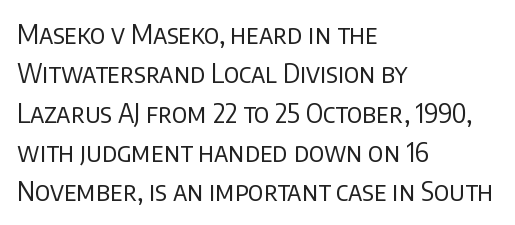
{"italic": "no", "bold": "no", "underline": "no", "align": "left", "line_spacing": "normal", "line_spacing_ratio": 1.51, "letter_spacing": "normal", "letter_spacing_em": 0.0, "glyph_px": 26}
